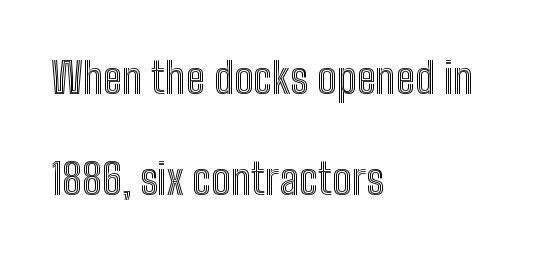
{"italic": "no", "width": "condensed", "x_height": "medium", "monospaced": "no", "underline": "no", "align": "left", "line_spacing": "loose", "line_spacing_ratio": 2.35, "letter_spacing": "normal", "letter_spacing_em": 0.0, "glyph_px": 43}
